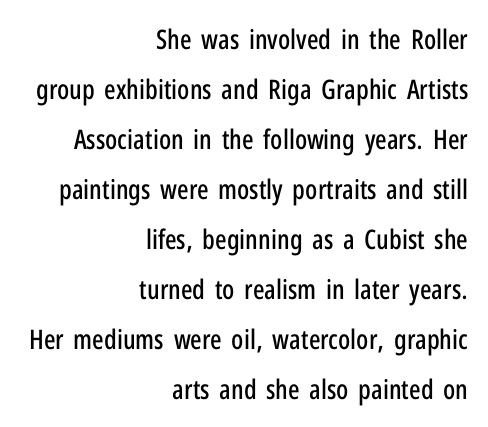
The space directly below the letters is spotless. The line texture is even and compact thanks to regular tracking. Is the block centered? No — it sits flush against the right margin. The lettering stays uniformly vertical, giving the passage a roman look.
